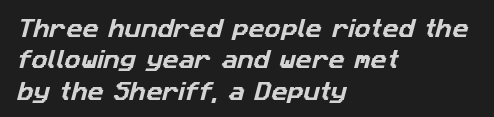
Q: Is the text underlined? A: No.
Q: How is the paragraph aligned? A: Left-aligned.
Q: Is the spacing between letters normal or unusually wide? A: Normal.
Q: Is the spacing between lines tight, normal or loose? A: Normal.
